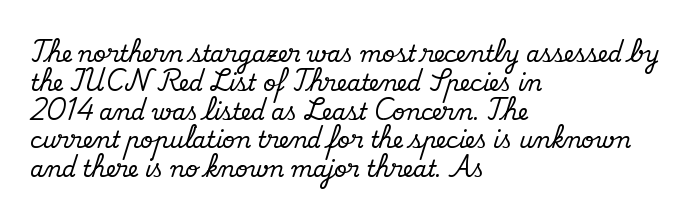
The image shows 22 px text type; set left-aligned, normal line spacing (1.31x), normal letter spacing, not underlined.
